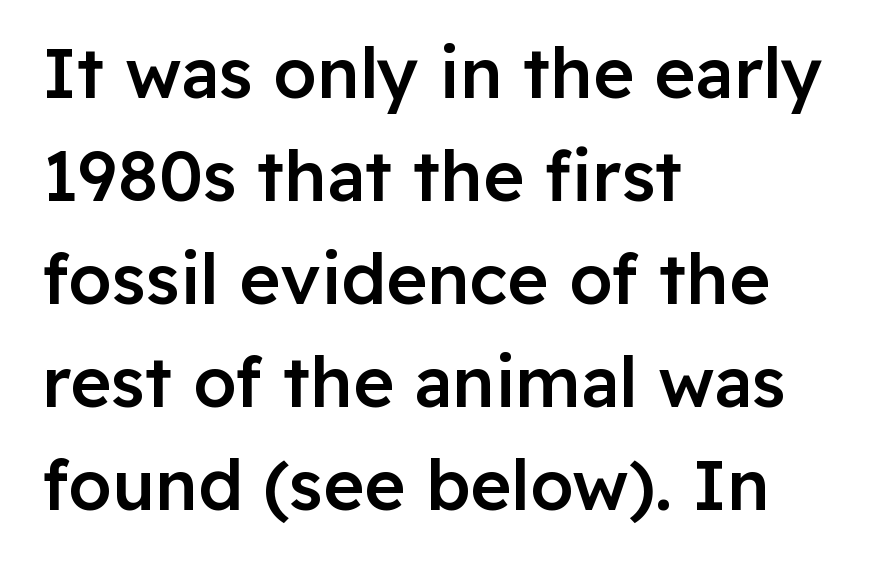
Are there feet on the stems? There aren't — it's a sans. These words are printed semibold, heavier than regular yet not bold. Spacing verdict: proportional, widths tailored to each character. Quick note: interline space is typical.
